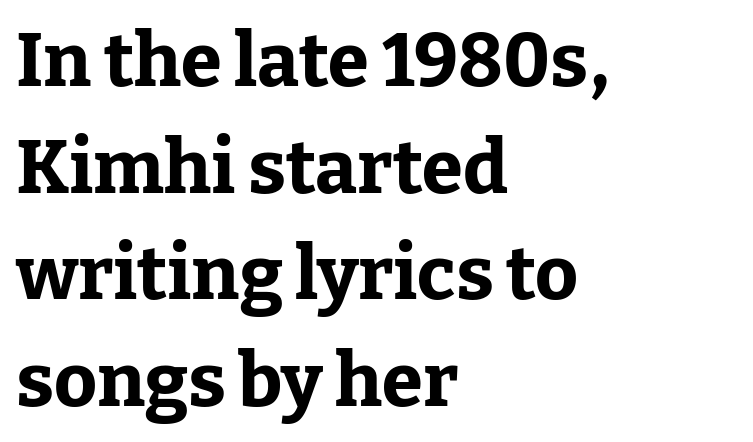
The image shows 74 px bold serif type, upright; set left-aligned, normal line spacing (1.44x), normal letter spacing, not underlined; low stroke contrast and a medium x-height.
